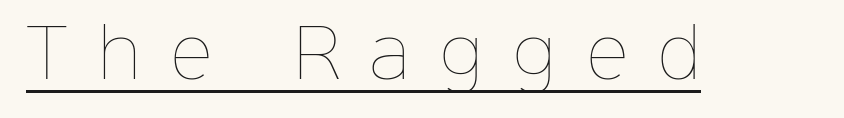
Each stroke keeps to a modest, everyday thickness or less. Unlike italic type, these characters show no tilt at all. The face used here is proportionally spaced, like ordinary book or web type. Display-style spreading of the glyphs; the letterfit is very open.
